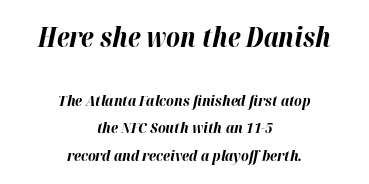
{"italic": "yes", "lean": "right", "slant_degrees": 12, "bold": "yes", "underline": "no", "align": "center", "line_spacing_ratio": 1.83, "letter_spacing": "normal", "letter_spacing_em": 0.0, "larger_block": "first", "size_ratio": 1.8, "glyph_px": 27}
